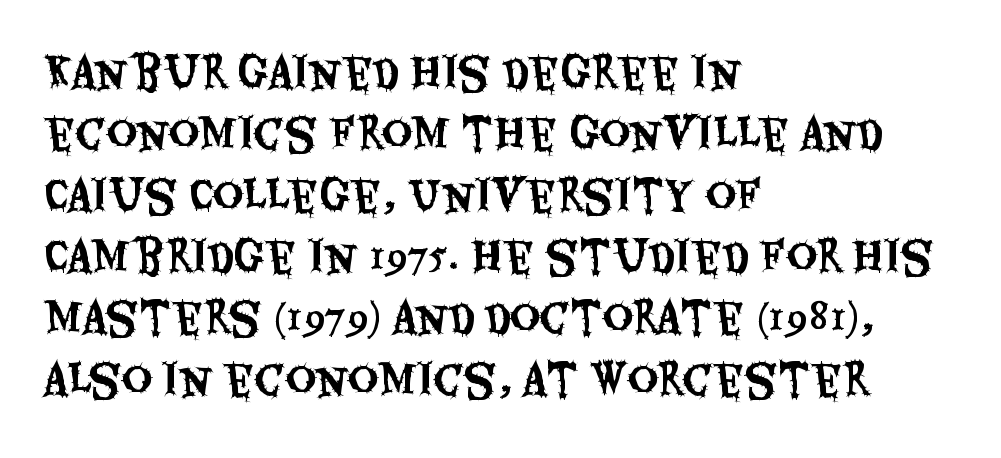
{"serif": "no", "italic": "no", "width": "condensed", "stroke_contrast": "medium", "x_height": "large", "monospaced": "no", "underline": "no", "align": "left", "line_spacing": "normal", "line_spacing_ratio": 1.46, "letter_spacing": "normal", "letter_spacing_em": 0.0, "glyph_px": 42}
